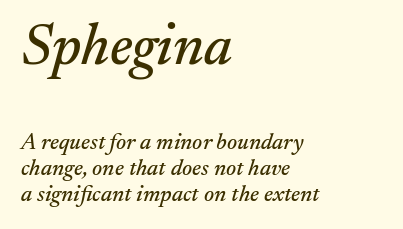
The image shows 58 px serif type, italic (leaning right); set left-aligned, tight line spacing (1.12x), normal letter spacing, not underlined; the first (top) block is 2.52x larger; medium stroke contrast and a small x-height.
